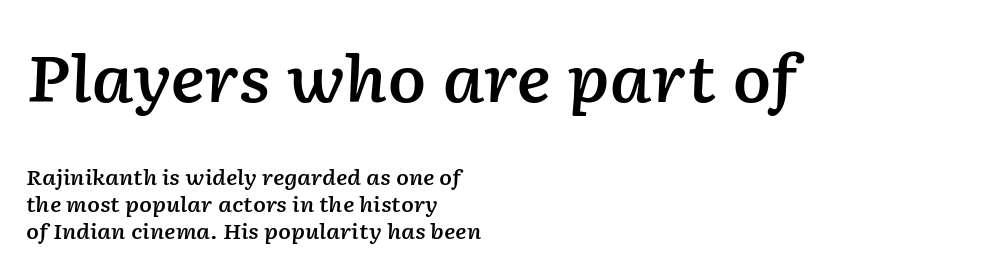
The image shows 64 px semibold type, italic (leaning right); set left-aligned, normal line spacing (1.29x), normal letter spacing, not underlined; the first (top) block is 3.05x larger; low stroke contrast and a medium x-height.
